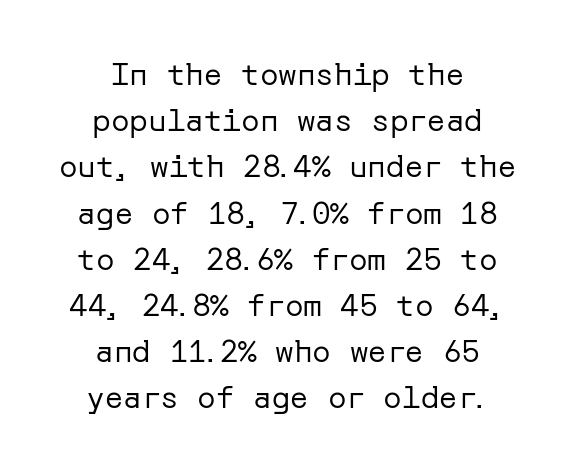
Q: Is the text bold? A: No.
Q: Is the text italic (slanted)? A: No, it is upright.
Q: Is the typeface a serif or a sans-serif typeface? A: Sans-serif.
Q: Is the text underlined? A: No.
Q: How is the paragraph aligned? A: Centered.
Q: Is the spacing between letters normal or unusually wide? A: Normal.
Q: Is the spacing between lines tight, normal or loose? A: Normal.
Q: Width (condensed, normal, or wide)? A: Normal.
Q: Stroke contrast? A: Low.
Q: x-height? A: Medium.
